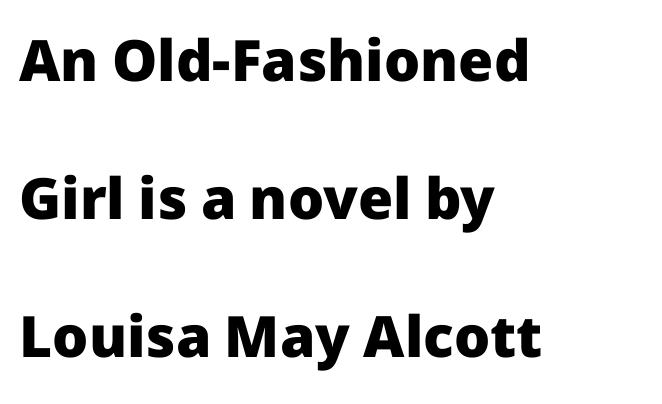
The glyphs are unaccompanied by any horizontal stroke below them. Typographically, this falls in the sans-serif category. If you drew a line through each stem, it would be perfectly vertical. This rendering uses left alignment, leaving the right contour irregular. These lines keep a tight, regular rhythm from letter to letter.
